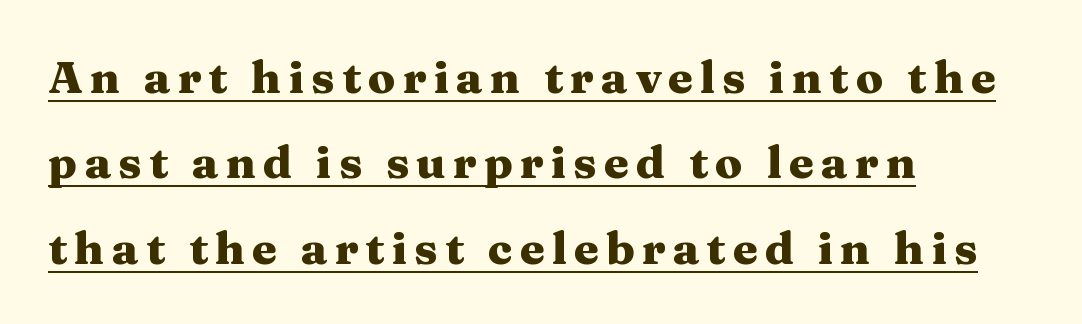
Q: Is the text bold? A: Yes.
Q: Is the text italic (slanted)? A: No, it is upright.
Q: Is the typeface a serif or a sans-serif typeface? A: Serif.
Q: Is the text underlined? A: Yes.
Q: How is the paragraph aligned? A: Left-aligned.
Q: Is the spacing between lines tight, normal or loose? A: Loose.
Q: Width (condensed, normal, or wide)? A: Wide.
Q: Stroke contrast? A: Medium.
Q: x-height? A: Medium.
Q: Monospaced? A: No.
